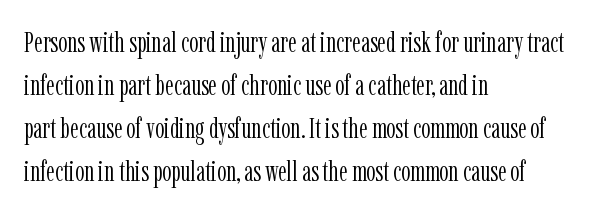
Q: Is the text bold? A: No.
Q: Is the text italic (slanted)? A: No, it is upright.
Q: Is the typeface a serif or a sans-serif typeface? A: Serif.
Q: Is the text underlined? A: No.
Q: How is the paragraph aligned? A: Left-aligned.
Q: Is the spacing between letters normal or unusually wide? A: Normal.
Q: Is the spacing between lines tight, normal or loose? A: Normal.
Q: Width (condensed, normal, or wide)? A: Condensed.
Q: Stroke contrast? A: Low.
Q: x-height? A: Medium.
Q: Monospaced? A: No.
